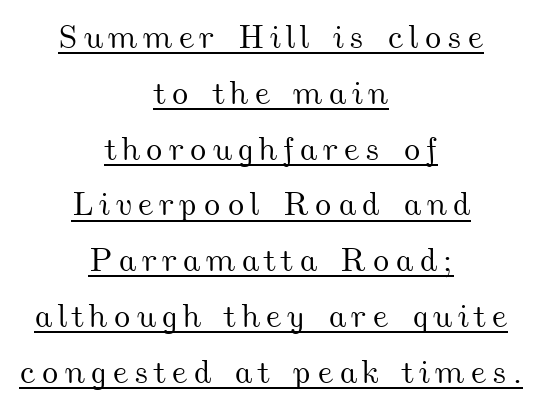
Q: Is the text underlined? A: Yes.
Q: How is the paragraph aligned? A: Centered.
Q: Is the spacing between lines tight, normal or loose? A: Normal.
Q: Width (condensed, normal, or wide)? A: Wide.
Q: Stroke contrast? A: Medium.
Q: x-height? A: Small.
Q: Monospaced? A: No.
